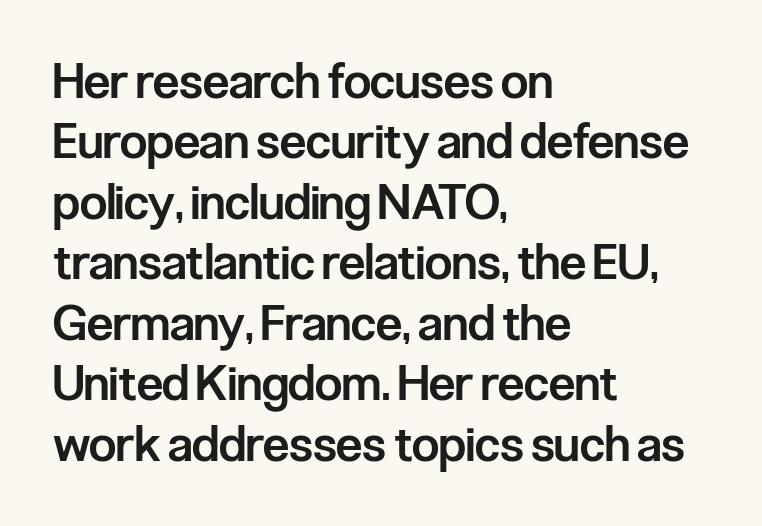
{"serif": "no", "italic": "no", "bold": "semi", "weight": "semibold", "width": "condensed", "stroke_contrast": "low", "x_height": "medium", "monospaced": "no", "underline": "no", "align": "left", "line_spacing": "normal", "line_spacing_ratio": 1.26, "letter_spacing": "normal", "letter_spacing_em": 0.0, "glyph_px": 48}
